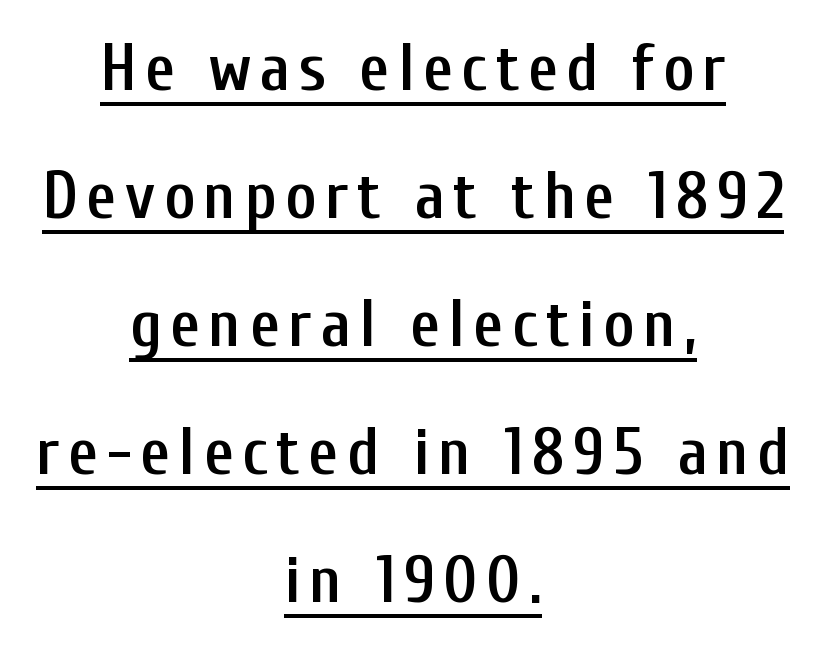
Stroke terminals: plain, sans-serif. The letters advance in unequal steps, a hallmark of proportional type. Widely set lines give the paragraph a tall, airy silhouette. The typography opts for an upright posture over an oblique one. Quick note: underline on.
